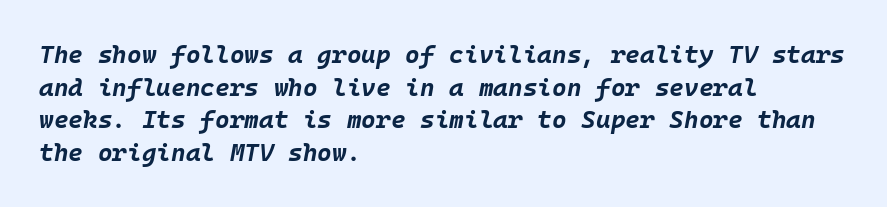
{"italic": "yes", "lean": "right", "slant_degrees": 10, "bold": "yes", "underline": "no", "align": "left", "line_spacing": "normal", "line_spacing_ratio": 1.31, "letter_spacing": "normal", "letter_spacing_em": 0.0, "glyph_px": 25}
